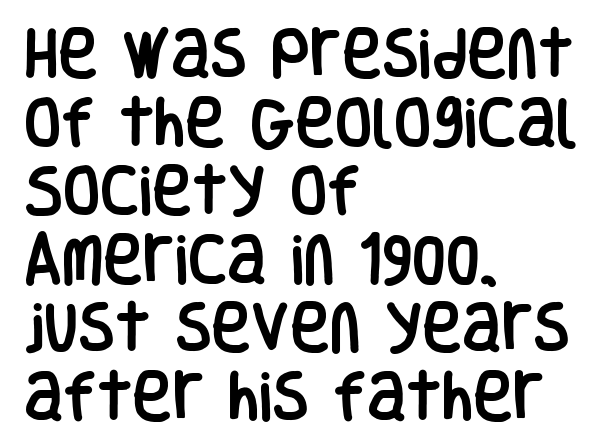
Q: Is the text italic (slanted)? A: No, it is upright.
Q: Is the typeface a serif or a sans-serif typeface? A: Sans-serif.
Q: Is the text underlined? A: No.
Q: How is the paragraph aligned? A: Left-aligned.
Q: Is the spacing between letters normal or unusually wide? A: Normal.
Q: Is the spacing between lines tight, normal or loose? A: Normal.
Q: Width (condensed, normal, or wide)? A: Condensed.
Q: Stroke contrast? A: Low.
Q: x-height? A: Large.
Q: Monospaced? A: No.
